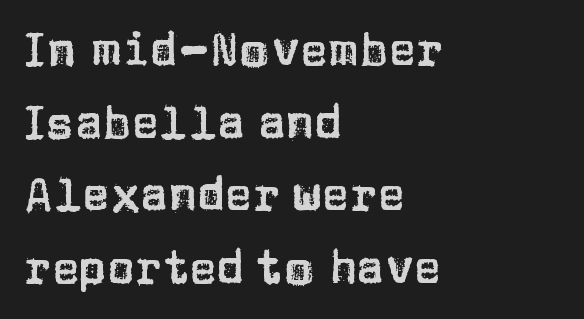
{"serif": "no", "italic": "no", "width": "normal", "stroke_contrast": "low", "x_height": "large", "monospaced": "no", "underline": "no", "align": "left", "line_spacing": "normal", "line_spacing_ratio": 1.58, "letter_spacing": "normal", "letter_spacing_em": 0.0, "glyph_px": 46}
